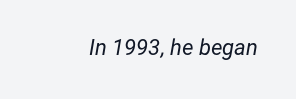
Compared with typical body copy, the letter spacing here is the same. Style check: oblique. Stems here are at most as thick as an everyday book face. Bare-footed words on every line.
